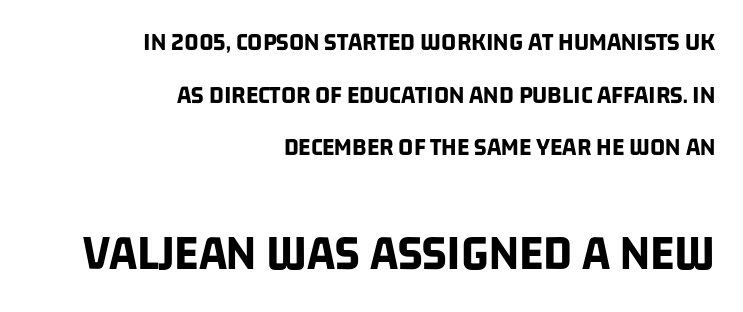
This block would shrink considerably if given ordinary leading; it's expanded now. Thick stems and heavy bowls — unmistakably bold. Glyph-to-glyph distance matches everyday printed text. Clear beneath every line of the passage. Line ends are locked; line starts wander. Look at the glyph heights: the lower group is clearly the bigger setting.
